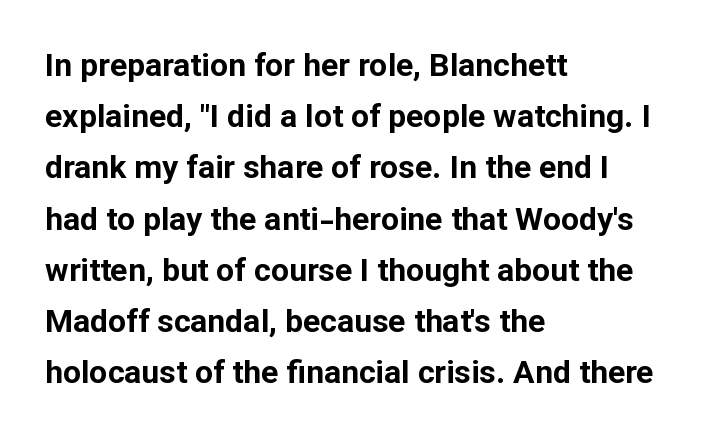
You could not count columns in this text — the font is proportionally spaced. The paragraph shown leans on its left margin. Only glyphs here, with clear space below each row. Is the letter spacing exaggerated? No — it looks like the ordinary default. Students, this is bold: see how much ink each stroke carries. Are there feet on the stems? There aren't — it's a sans.
